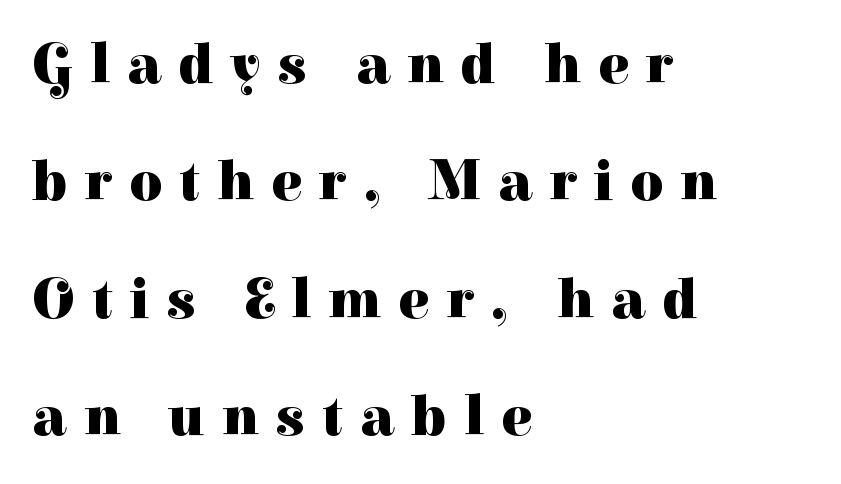
Q: Is the text bold? A: Yes.
Q: Is the text italic (slanted)? A: No, it is upright.
Q: Is the typeface a serif or a sans-serif typeface? A: Serif.
Q: Is the text underlined? A: No.
Q: How is the paragraph aligned? A: Left-aligned.
Q: Is the spacing between letters normal or unusually wide? A: Unusually wide.
Q: Is the spacing between lines tight, normal or loose? A: Loose.
Q: Width (condensed, normal, or wide)? A: Normal.
Q: Stroke contrast? A: High.
Q: x-height? A: Medium.
Q: Monospaced? A: No.
